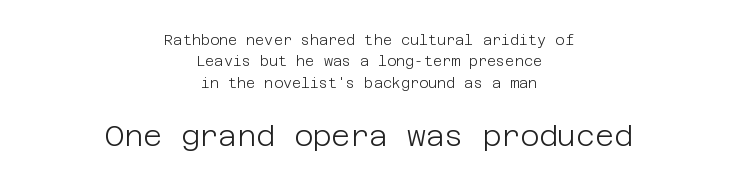
Size hierarchy here favors the trailing block over the leading one. Is this a heavy cut? Hardly; it is regular or lighter. You could call the tracking neutral — neither tight nor loose. The area under the type is left untouched.
